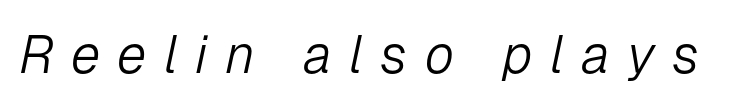
Is the type slanted? Yes — the strokes lean at a clear angle. No heavy texture on the line: the type isn't bold. Loose tracking; the words dissolve into strings of separated letters. The passage shown is typed in a proportional face where columns would drift. Underlining? Definitely not there.
